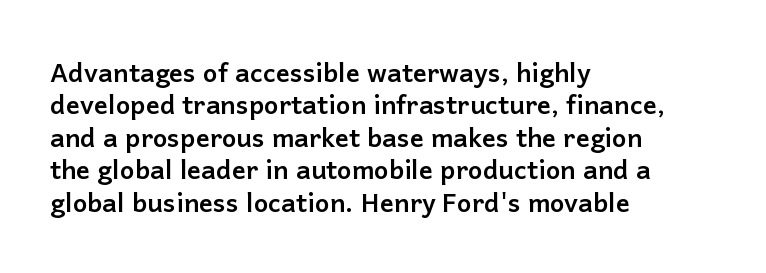
{"italic": "no", "bold": "yes", "underline": "no", "align": "left", "line_spacing": "normal", "line_spacing_ratio": 1.25, "letter_spacing": "normal", "letter_spacing_em": 0.0, "glyph_px": 26}
